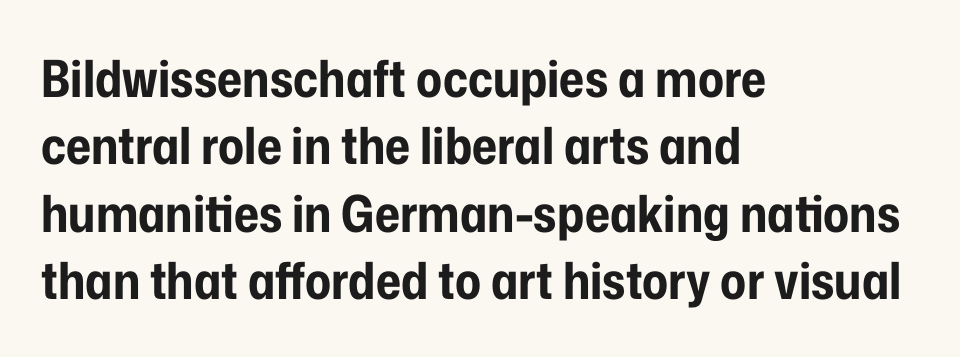
Q: Is the text bold? A: Yes.
Q: Is the text italic (slanted)? A: No, it is upright.
Q: Is the typeface a serif or a sans-serif typeface? A: Sans-serif.
Q: Is the text underlined? A: No.
Q: How is the paragraph aligned? A: Left-aligned.
Q: Is the spacing between letters normal or unusually wide? A: Normal.
Q: Is the spacing between lines tight, normal or loose? A: Normal.
Q: Width (condensed, normal, or wide)? A: Condensed.
Q: Stroke contrast? A: Low.
Q: x-height? A: Medium.
Q: Monospaced? A: No.
